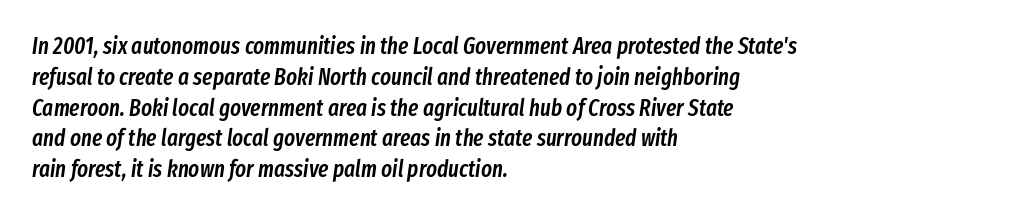
The image shows 23 px text type, italic (leaning right); set left-aligned, normal line spacing (1.34x), normal letter spacing, not underlined.
